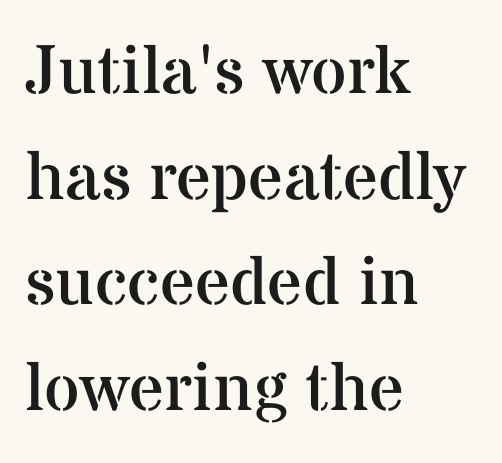
Q: Is the text bold? A: No.
Q: Is the text italic (slanted)? A: No, it is upright.
Q: Is the typeface a serif or a sans-serif typeface? A: Serif.
Q: Is the text underlined? A: No.
Q: How is the paragraph aligned? A: Left-aligned.
Q: Is the spacing between letters normal or unusually wide? A: Normal.
Q: Is the spacing between lines tight, normal or loose? A: Normal.
Q: Width (condensed, normal, or wide)? A: Normal.
Q: Stroke contrast? A: Medium.
Q: x-height? A: Medium.
Q: Monospaced? A: No.
